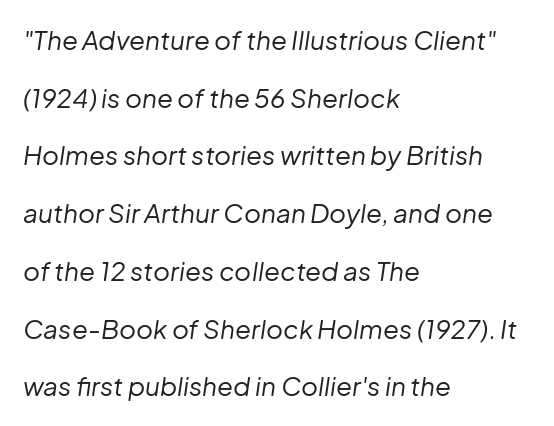
Q: Is the text bold? A: No.
Q: Is the text italic (slanted)? A: Yes, it leans right by about 8 degrees.
Q: Is the text underlined? A: No.
Q: How is the paragraph aligned? A: Left-aligned.
Q: Is the spacing between letters normal or unusually wide? A: Normal.
Q: Is the spacing between lines tight, normal or loose? A: Loose.
